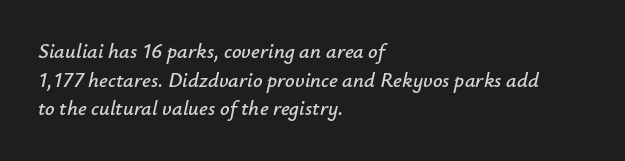
The ragged edge is on the right, which tells us the setting is flush left. Looking at the ascenders, they clearly lean. Does extra space separate the letters? No, they use regular spacing. Only glyphs here, with clear space below each row. Interline gaps are of average width in this sample.
